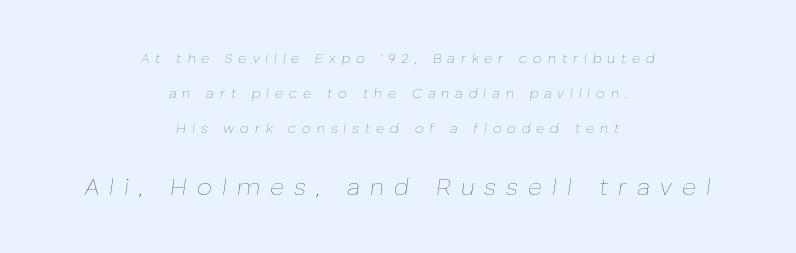
Q: Is the text bold? A: No.
Q: Is the text italic (slanted)? A: Yes, it leans right by about 8 degrees.
Q: Is the text underlined? A: No.
Q: How is the paragraph aligned? A: Centered.
Q: Is the spacing between letters normal or unusually wide? A: Unusually wide.
Q: Is the spacing between lines tight, normal or loose? A: Loose.
Q: Which block of text is set in a larger size, the first (top) or the second (bottom)? A: The second (bottom) one.
